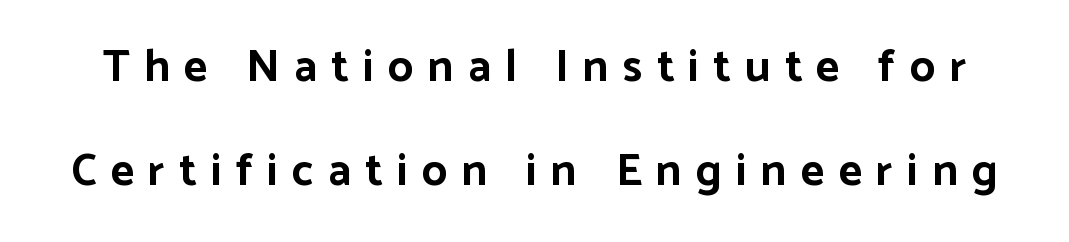
The string is rendered with underlining switched off. Bold? Absolutely — the strokes are thick and heavy. Note: no serifs on the glyphs. The tracking reads as deliberately expanded to a designer's eye. Varying glyph widths throughout — classic text-font behaviour. The letters stand upright; this is a roman face.
